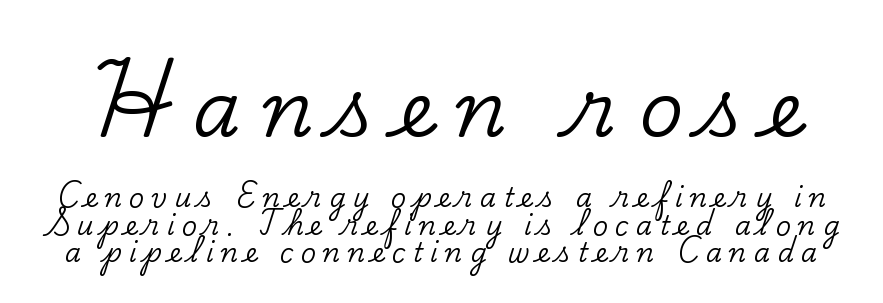
The image shows 77 px serif type; set tight line spacing (1.06x), unusually wide letter spacing (+0.28 em), not underlined; the first (top) block is 2.96x larger; low stroke contrast and a small x-height.
